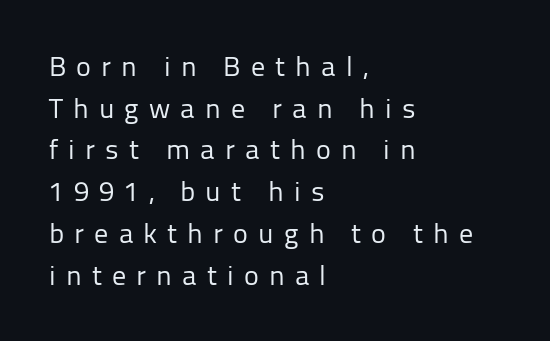
Compared with a centered layout, this one pins lines to the left instead. Honestly, the letter spacing is so wide it's the main thing you notice. Nope, no serifs anywhere on these letters. No word sits above an underline. In terms of posture, this sample is upright. The face looks like a standard text weight, possibly lighter.
